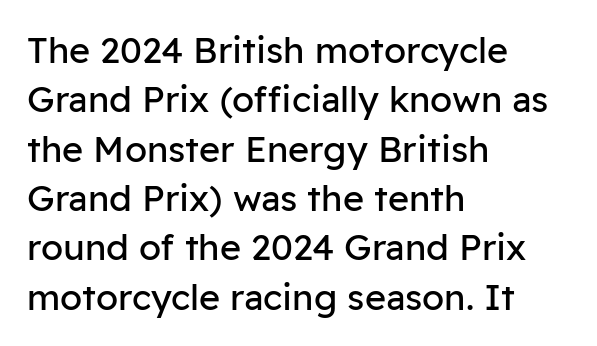
The image shows 36 px regular-weight sans-serif type, upright; set left-aligned, normal line spacing (1.37x), normal letter spacing, not underlined; low stroke contrast and a medium x-height.
